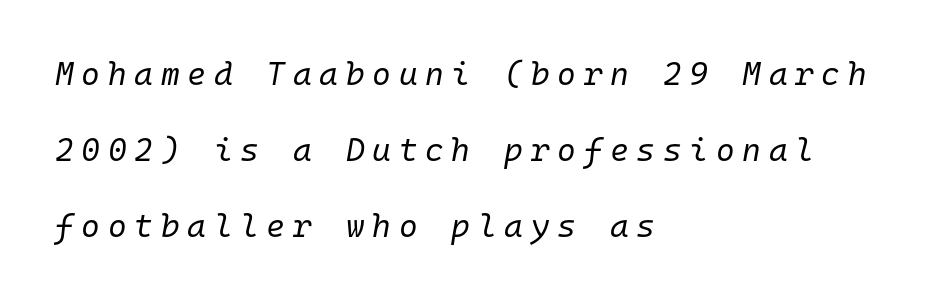
Q: Is the text bold? A: No.
Q: Is the text italic (slanted)? A: Yes, it leans right by about 10 degrees.
Q: Is the text underlined? A: No.
Q: How is the paragraph aligned? A: Left-aligned.
Q: Is the spacing between letters normal or unusually wide? A: Unusually wide.
Q: Is the spacing between lines tight, normal or loose? A: Loose.
Q: Width (condensed, normal, or wide)? A: Normal.
Q: Stroke contrast? A: Low.
Q: x-height? A: Medium.
Q: Monospaced? A: Yes.
